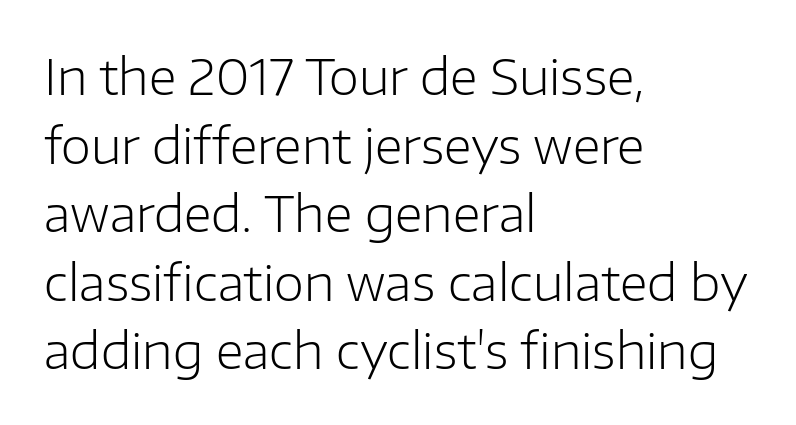
Q: Is the text bold? A: No.
Q: Is the text italic (slanted)? A: No, it is upright.
Q: Is the typeface a serif or a sans-serif typeface? A: Sans-serif.
Q: Is the text underlined? A: No.
Q: How is the paragraph aligned? A: Left-aligned.
Q: Is the spacing between letters normal or unusually wide? A: Normal.
Q: Is the spacing between lines tight, normal or loose? A: Normal.
Q: Width (condensed, normal, or wide)? A: Normal.
Q: Stroke contrast? A: Low.
Q: x-height? A: Medium.
Q: Monospaced? A: No.
